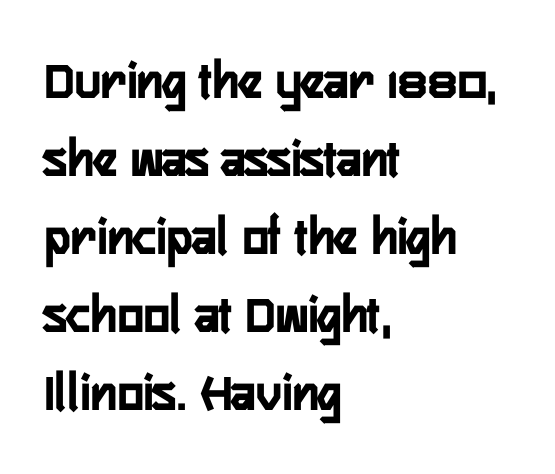
{"serif": "no", "italic": "no", "bold": "yes", "weight": "semibold", "width": "condensed", "stroke_contrast": "low", "x_height": "medium", "monospaced": "no", "underline": "no", "align": "left", "line_spacing": "normal", "line_spacing_ratio": 1.42, "letter_spacing": "normal", "letter_spacing_em": 0.0, "glyph_px": 55}
